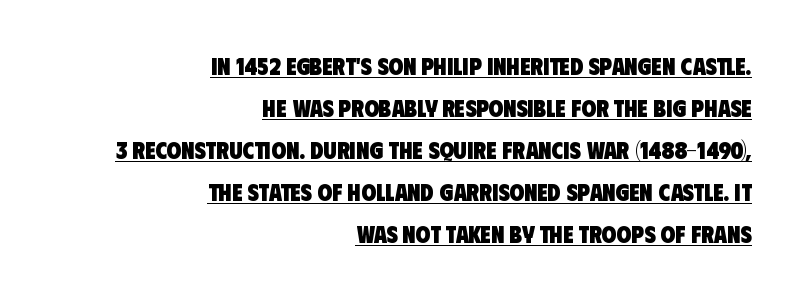
The image shows 24 px bold type; set right-aligned, line spacing 1.75x, normal letter spacing, underlined.
